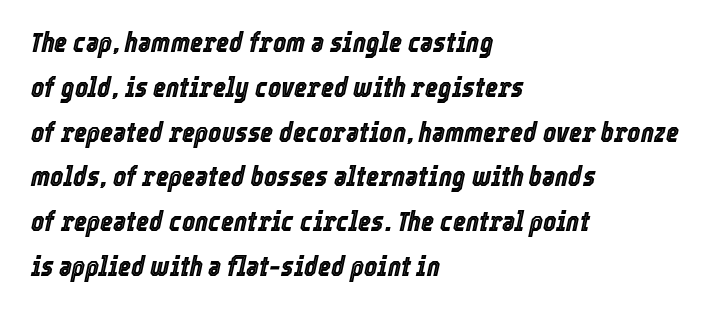
This rendering uses left alignment, leaving the right contour irregular. Bare-footed words on every line. Think of a printed novel: that variable character pitch is what you see here. One glance says typical: line gaps are just what's usual. Emphasis-style slanted type is in use.
